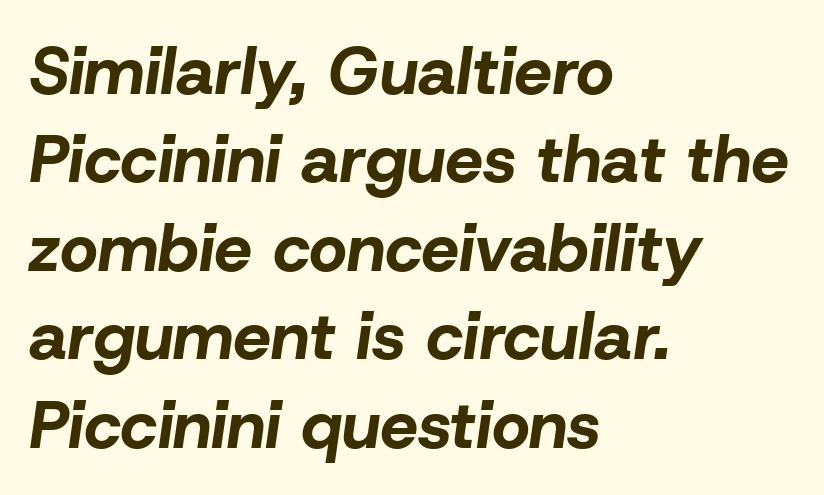
Anything drawn beneath the words? Only blank space. Does the lettering tilt? It does — this is italic. Students, note that the glyphs here touch the page at normal intervals. The face used here has the dense, thick strokes of a bold.
